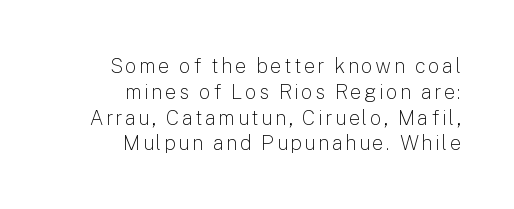
The image shows 20 px text type, upright; set right-aligned, normal line spacing (1.29x), not underlined.
